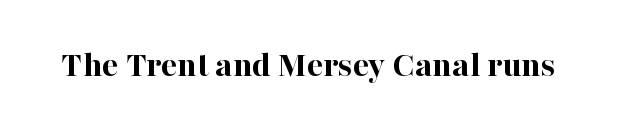
{"serif": "yes", "italic": "no", "bold": "yes", "weight": "bold", "width": "normal", "stroke_contrast": "high", "x_height": "medium", "monospaced": "no", "underline": "no", "letter_spacing": "normal", "letter_spacing_em": 0.0, "glyph_px": 38}
